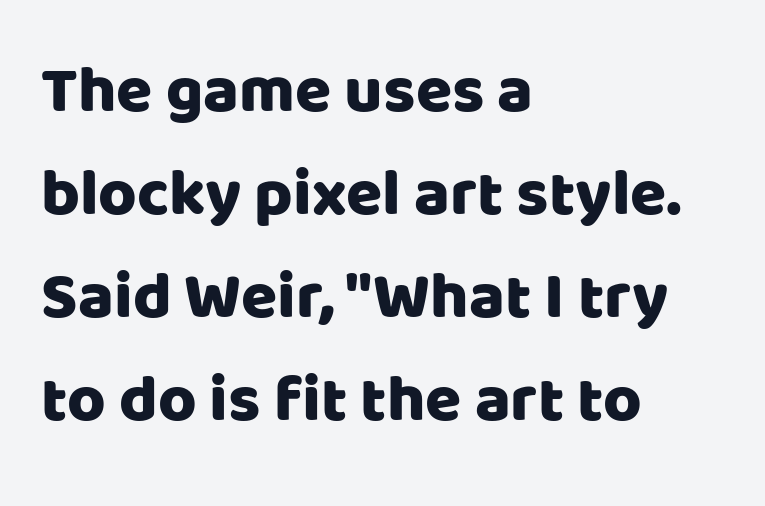
Q: Is the text italic (slanted)? A: No, it is upright.
Q: Is the typeface a serif or a sans-serif typeface? A: Sans-serif.
Q: Is the text underlined? A: No.
Q: How is the paragraph aligned? A: Left-aligned.
Q: Is the spacing between letters normal or unusually wide? A: Normal.
Q: Is the spacing between lines tight, normal or loose? A: Normal.
Q: Width (condensed, normal, or wide)? A: Normal.
Q: Stroke contrast? A: Low.
Q: x-height? A: Large.
Q: Monospaced? A: No.
